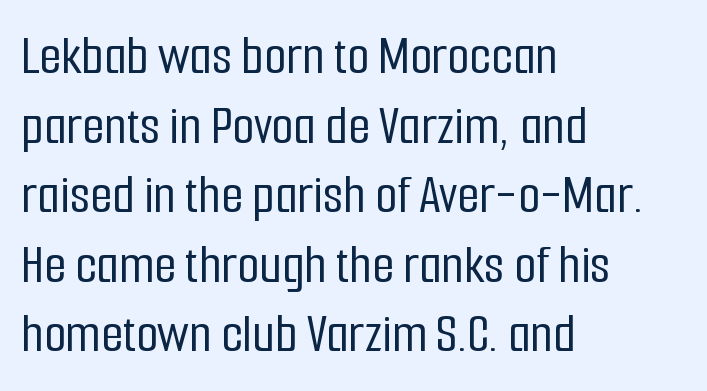
These lines keep a tight, regular rhythm from letter to letter. Is this a fixed-width face? No — the glyphs have proportional, varying widths. The ragged edge is on the right, which tells us the setting is flush left. The space beneath each line is pristine and unruled. Typographically, this falls in the sans-serif category. Is there any slant? The stems are plumb.
